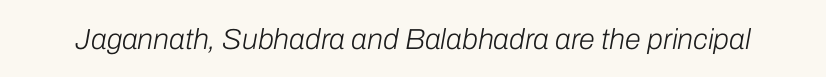
The image shows 29 px light type, italic (leaning right); set normal letter spacing, not underlined; low stroke contrast and a medium x-height.
